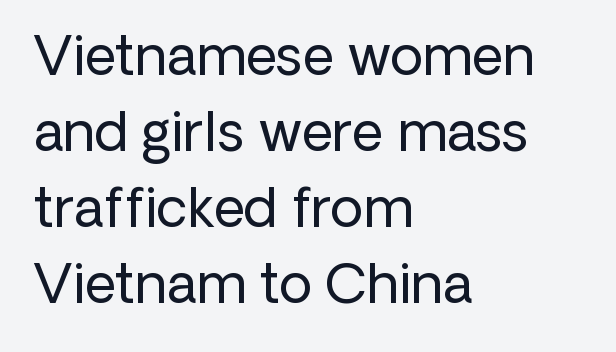
Q: Is the text bold? A: No.
Q: Is the text italic (slanted)? A: No, it is upright.
Q: Is the typeface a serif or a sans-serif typeface? A: Sans-serif.
Q: Is the text underlined? A: No.
Q: How is the paragraph aligned? A: Left-aligned.
Q: Is the spacing between letters normal or unusually wide? A: Normal.
Q: Is the spacing between lines tight, normal or loose? A: Normal.
Q: Width (condensed, normal, or wide)? A: Normal.
Q: Stroke contrast? A: Low.
Q: x-height? A: Medium.
Q: Monospaced? A: No.
